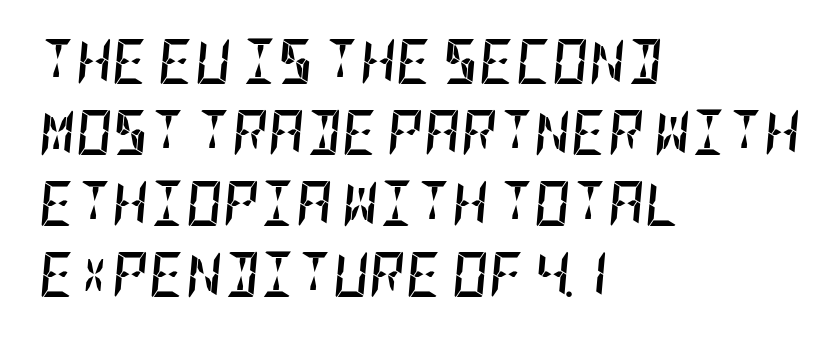
The image shows 45 px semibold, condensed type, italic (leaning right); set left-aligned, normal line spacing (1.58x), normal letter spacing, not underlined; low stroke contrast and a large x-height.
